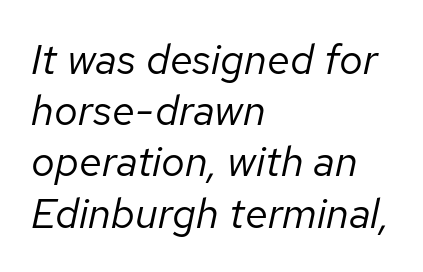
The image shows 42 px regular-weight type, italic (leaning right); set left-aligned, line spacing 1.22x, normal letter spacing, not underlined; low stroke contrast and a medium x-height.
